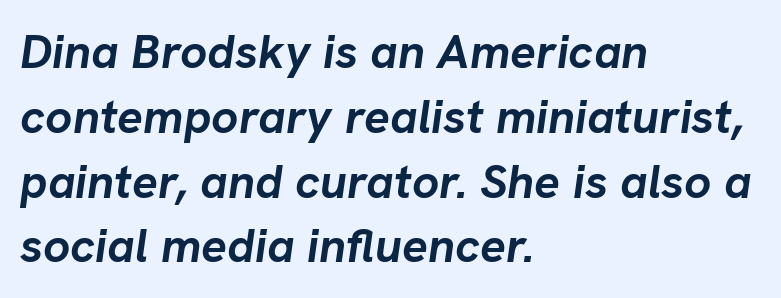
The setting favours the left margin, as ordinary paragraphs usually do. The passage shown stacks its lines at a standard gap. The rendering uses natural spacing where letterforms have individual widths. Check under the words: just untouched page. Caption: standard tracking, unaltered. Style check: oblique.
